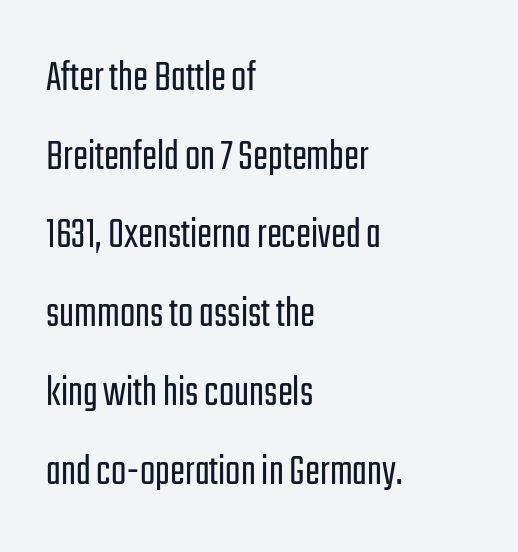
The horizontal fit of the characters is conventional and even. The area under the type is left untouched. This sample has the flowing, uneven cadence of proportional lettering. Notice how the stems are strictly vertical — no italics here.
